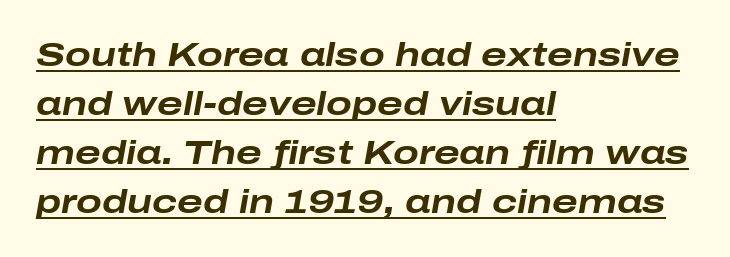
{"italic": "yes", "lean": "right", "slant_degrees": 10, "bold": "yes", "weight": "bold", "width": "wide", "stroke_contrast": "low", "x_height": "medium", "monospaced": "no", "underline": "yes", "align": "left", "line_spacing": "normal", "line_spacing_ratio": 1.44, "letter_spacing": "normal", "letter_spacing_em": 0.0, "glyph_px": 34}
